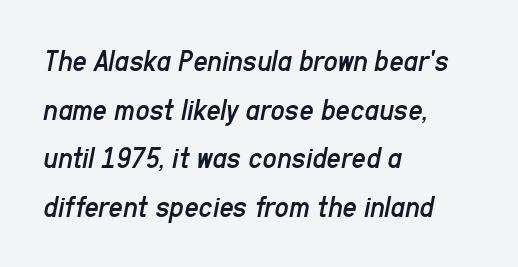
These lines keep a tight, regular rhythm from letter to letter. The font is comparable to plain body text, perhaps lighter. Proportional: the letters do not fall into vertical columns. The rendering applies a slant to the glyphs. Descenders are the only things crossing below the line. The designer left line spacing at the default.
